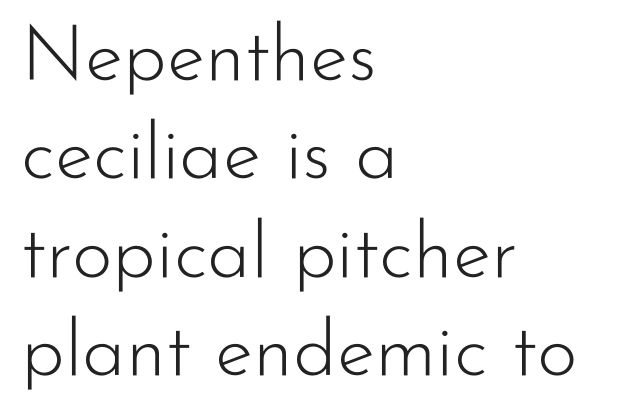
The image shows 78 px light sans-serif type, upright; set left-aligned, normal line spacing (1.26x), normal letter spacing, not underlined; low stroke contrast and a small x-height.
